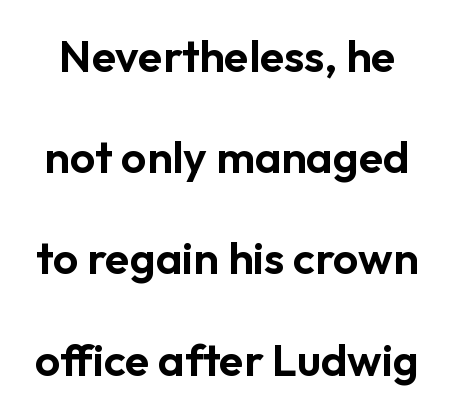
Q: Is the text italic (slanted)? A: No, it is upright.
Q: Is the typeface a serif or a sans-serif typeface? A: Sans-serif.
Q: Is the text underlined? A: No.
Q: Is the spacing between letters normal or unusually wide? A: Normal.
Q: Is the spacing between lines tight, normal or loose? A: Loose.
Q: Width (condensed, normal, or wide)? A: Normal.
Q: Stroke contrast? A: Low.
Q: x-height? A: Medium.
Q: Monospaced? A: No.
